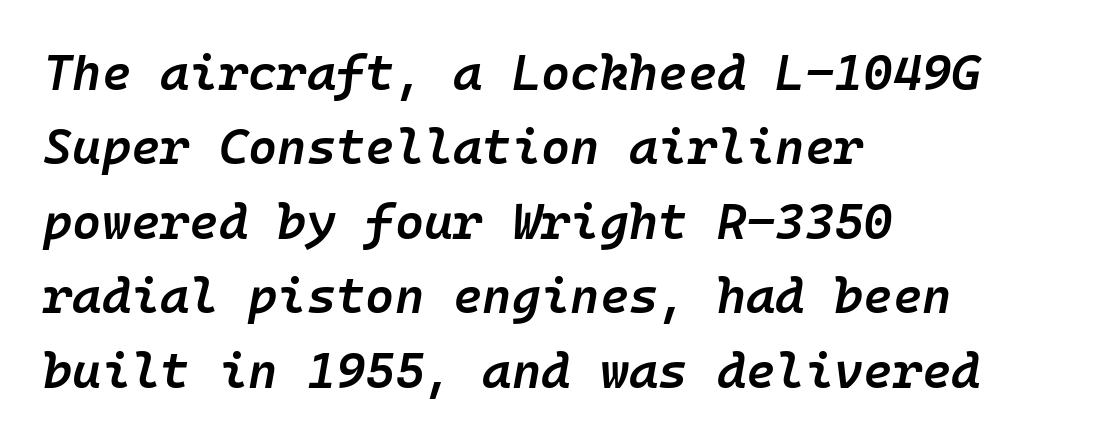
{"italic": "yes", "lean": "right", "slant_degrees": 10, "bold": "semi", "weight": "semibold", "width": "normal", "stroke_contrast": "low", "x_height": "medium", "underline": "no", "align": "left", "line_spacing": "normal", "line_spacing_ratio": 1.49, "letter_spacing": "normal", "letter_spacing_em": 0.0, "glyph_px": 50}
